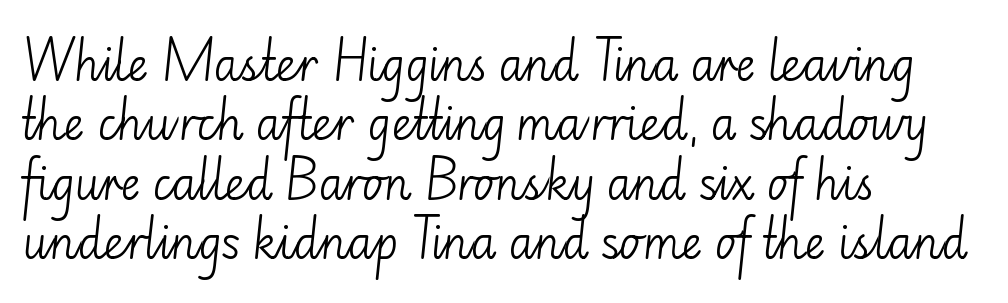
{"serif": "no", "bold": "no", "weight": "light", "width": "normal", "stroke_contrast": "low", "x_height": "small", "monospaced": "no", "underline": "no", "align": "left", "line_spacing": "normal", "line_spacing_ratio": 1.35, "letter_spacing": "normal", "letter_spacing_em": 0.0, "glyph_px": 44}
